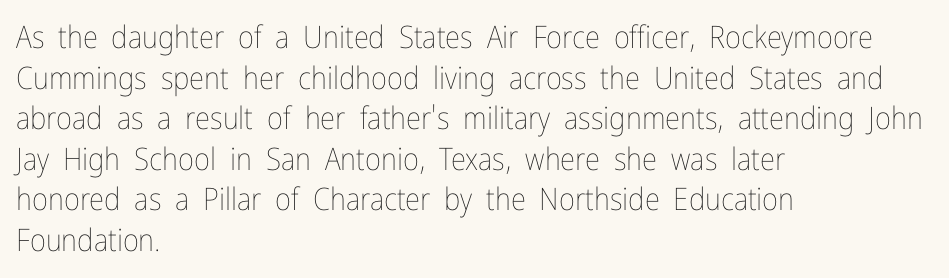
{"italic": "no", "bold": "no", "weight": "thin", "width": "condensed", "stroke_contrast": "low", "x_height": "medium", "monospaced": "no", "underline": "no", "align": "left", "line_spacing": "normal", "line_spacing_ratio": 1.31, "letter_spacing": "normal", "letter_spacing_em": 0.0, "glyph_px": 31}
